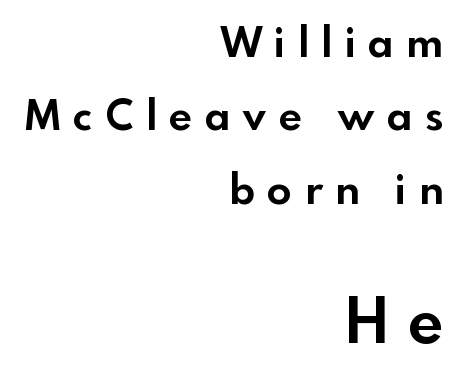
Q: Is the text bold? A: Yes.
Q: Is the text italic (slanted)? A: No, it is upright.
Q: Is the typeface a serif or a sans-serif typeface? A: Sans-serif.
Q: Is the text underlined? A: No.
Q: How is the paragraph aligned? A: Right-aligned.
Q: Is the spacing between letters normal or unusually wide? A: Unusually wide.
Q: Which block of text is set in a larger size, the first (top) or the second (bottom)? A: The second (bottom) one.
Q: Width (condensed, normal, or wide)? A: Normal.
Q: x-height? A: Small.
Q: Monospaced? A: No.
